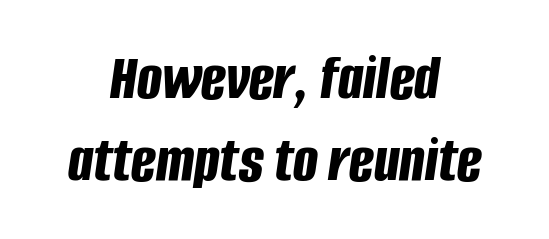
Q: Is the text bold? A: Yes.
Q: Is the text italic (slanted)? A: Yes, it leans right by about 8 degrees.
Q: Is the text underlined? A: No.
Q: How is the paragraph aligned? A: Centered.
Q: Is the spacing between letters normal or unusually wide? A: Normal.
Q: Is the spacing between lines tight, normal or loose? A: Normal.
Q: Width (condensed, normal, or wide)? A: Condensed.
Q: Stroke contrast? A: Low.
Q: x-height? A: Large.
Q: Monospaced? A: No.
